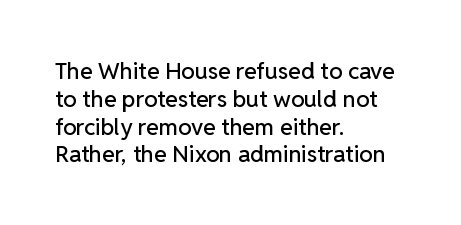
{"italic": "no", "underline": "no", "align": "left", "line_spacing_ratio": 1.21, "letter_spacing": "normal", "letter_spacing_em": 0.0, "glyph_px": 23}
